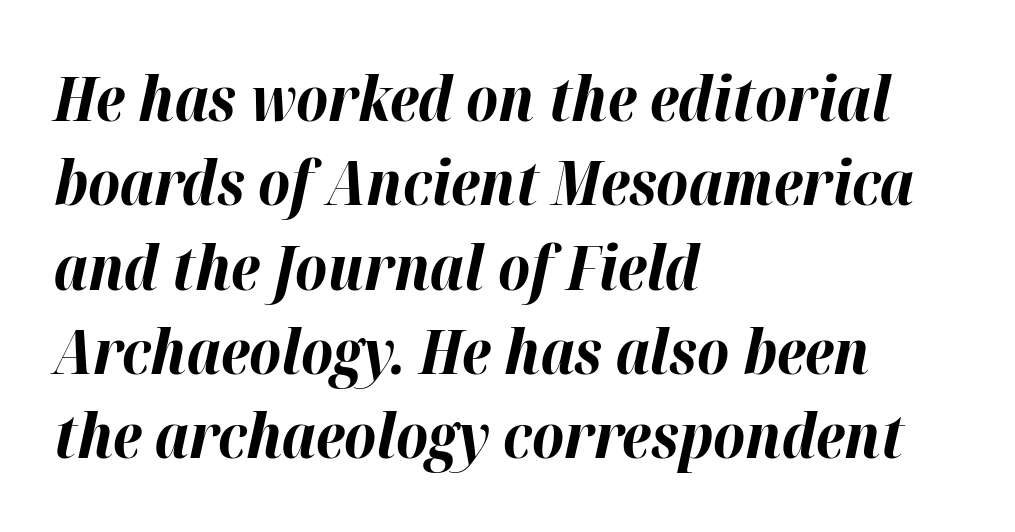
Q: Is the text bold? A: Yes.
Q: Is the text italic (slanted)? A: Yes, it leans right by about 12 degrees.
Q: Is the text underlined? A: No.
Q: How is the paragraph aligned? A: Left-aligned.
Q: Is the spacing between letters normal or unusually wide? A: Normal.
Q: Is the spacing between lines tight, normal or loose? A: Normal.
Q: Width (condensed, normal, or wide)? A: Normal.
Q: Stroke contrast? A: High.
Q: x-height? A: Medium.
Q: Monospaced? A: No.
